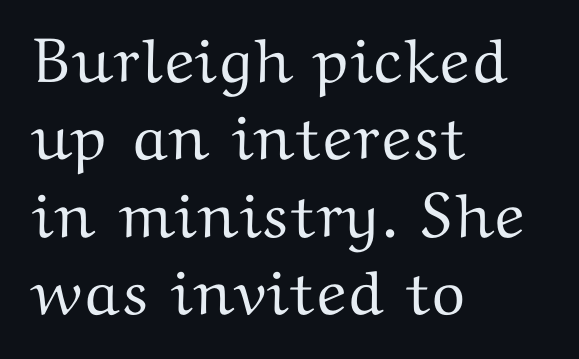
Q: Is the text italic (slanted)? A: No, it is upright.
Q: Is the typeface a serif or a sans-serif typeface? A: Serif.
Q: Is the text underlined? A: No.
Q: How is the paragraph aligned? A: Left-aligned.
Q: Is the spacing between letters normal or unusually wide? A: Normal.
Q: Width (condensed, normal, or wide)? A: Wide.
Q: Stroke contrast? A: Medium.
Q: x-height? A: Medium.
Q: Monospaced? A: No.
